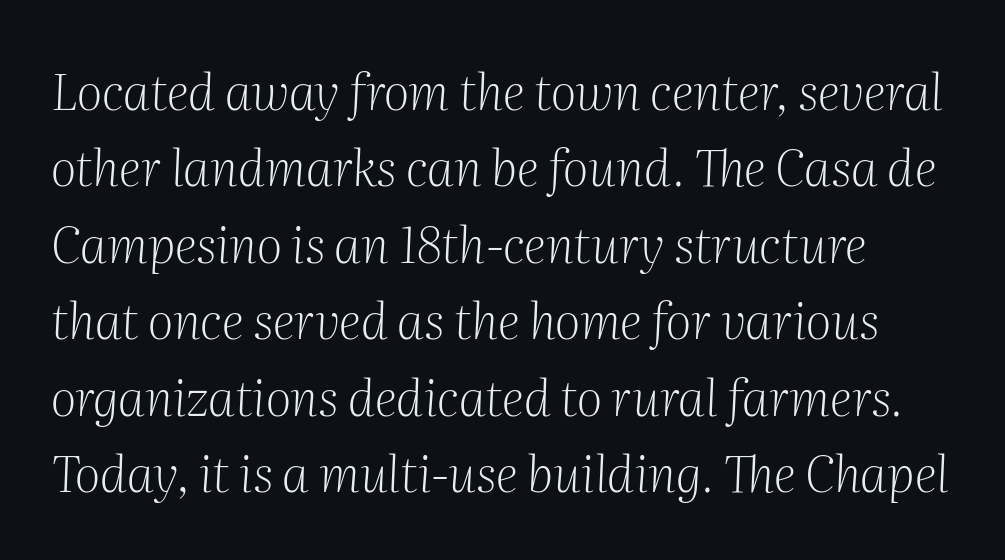
{"serif": "yes", "italic": "yes", "lean": "right", "slant_degrees": 2, "bold": "no", "weight": "light", "width": "normal", "stroke_contrast": "medium", "x_height": "medium", "monospaced": "no", "underline": "no", "line_spacing": "normal", "line_spacing_ratio": 1.53, "letter_spacing": "normal", "letter_spacing_em": 0.0, "glyph_px": 50}
